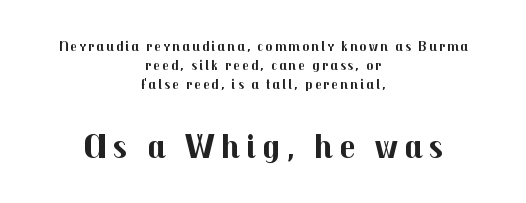
Each letter keeps its own natural width here, so spacing adapts to shape. Where is the straight margin? There isn't one; the lines are centered. The space beneath each line is pristine and unruled. The specimen reads as upright at a glance.
